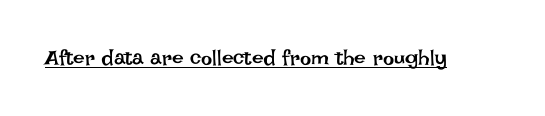
Italic: no, the glyphs are upright roman. You can see a thin bar hugging the bottom of the glyphs. Nothing heavy about these letters — not bold at all. Look at the tracking — it's just the regular setting, nothing added.
